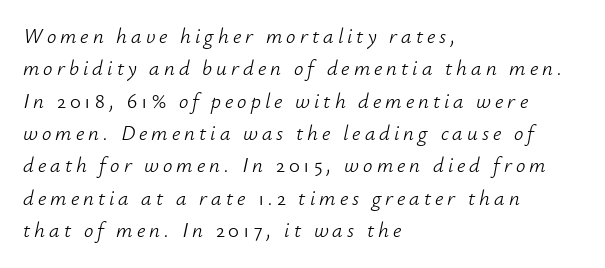
The lines in this sample share a left origin and differ only in where they stop. The space directly below the letters is spotless. When letters slant like this, we call the style italic. A typesetter would call this leading conventional body-copy spacing.
